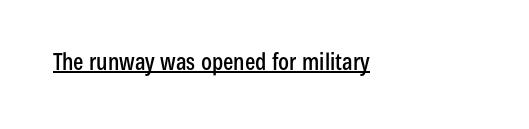
Q: Is the text italic (slanted)? A: No, it is upright.
Q: Is the text underlined? A: Yes.
Q: How is the paragraph aligned? A: Left-aligned.
Q: Is the spacing between letters normal or unusually wide? A: Normal.
